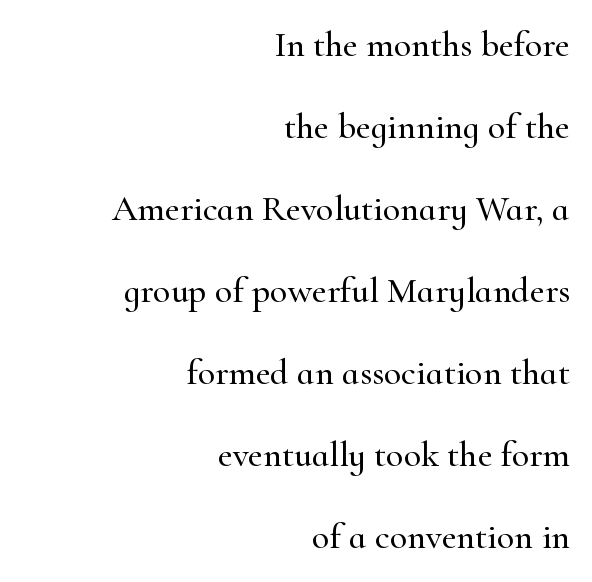
{"serif": "yes", "italic": "no", "width": "normal", "stroke_contrast": "high", "x_height": "small", "monospaced": "no", "underline": "no", "align": "right", "line_spacing": "loose", "line_spacing_ratio": 2.28, "letter_spacing": "normal", "letter_spacing_em": 0.0, "glyph_px": 36}
